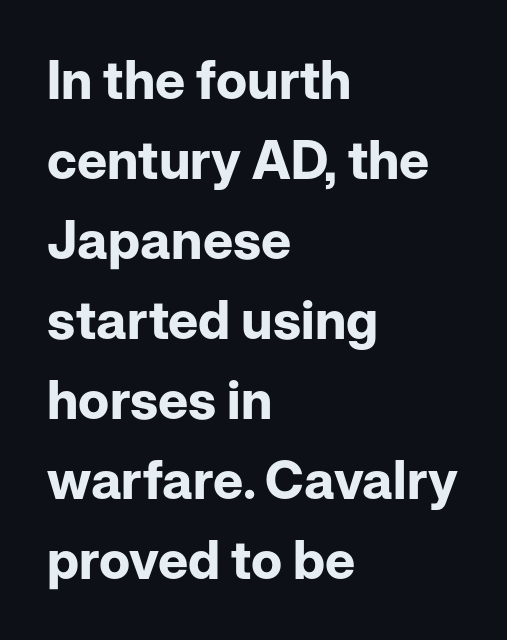
The image shows 53 px bold sans-serif type, upright; set left-aligned, normal line spacing (1.51x), normal letter spacing, not underlined; low stroke contrast and a medium x-height.
